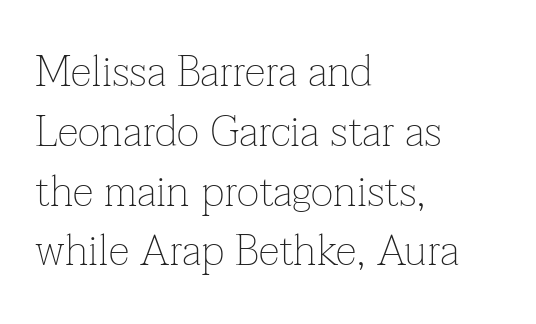
The image shows 43 px thin serif type, upright; set left-aligned, normal line spacing (1.39x), normal letter spacing, not underlined; low stroke contrast and a medium x-height.
